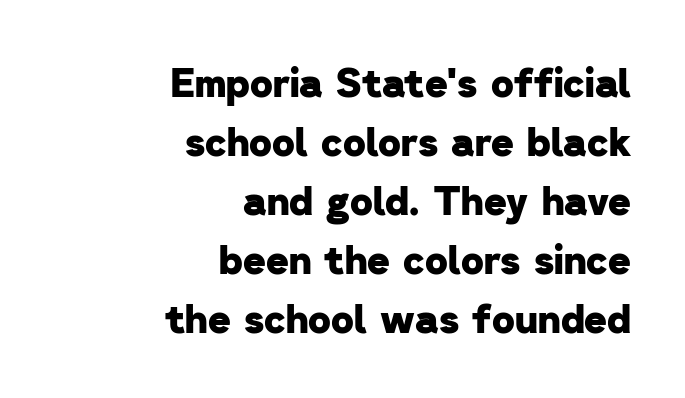
{"serif": "no", "bold": "yes", "weight": "heavy", "width": "normal", "stroke_contrast": "low", "x_height": "medium", "monospaced": "no", "underline": "no", "align": "right", "line_spacing": "normal", "line_spacing_ratio": 1.51, "letter_spacing": "normal", "letter_spacing_em": 0.0, "glyph_px": 39}
